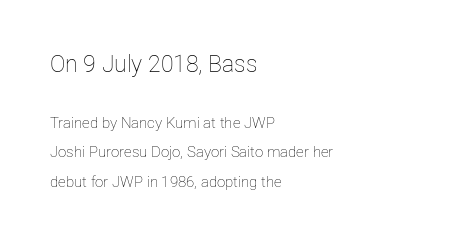
{"italic": "no", "bold": "no", "underline": "no", "align": "left", "line_spacing": "loose", "line_spacing_ratio": 1.97, "letter_spacing": "normal", "letter_spacing_em": 0.0, "larger_block": "first", "size_ratio": 1.53, "glyph_px": 23}
